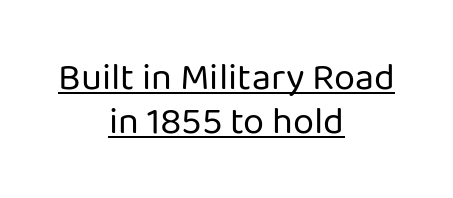
Q: Is the text bold? A: No.
Q: Is the text italic (slanted)? A: No, it is upright.
Q: Is the typeface a serif or a sans-serif typeface? A: Sans-serif.
Q: Is the text underlined? A: Yes.
Q: How is the paragraph aligned? A: Centered.
Q: Is the spacing between letters normal or unusually wide? A: Normal.
Q: Width (condensed, normal, or wide)? A: Normal.
Q: Stroke contrast? A: Low.
Q: x-height? A: Medium.
Q: Monospaced? A: No.
